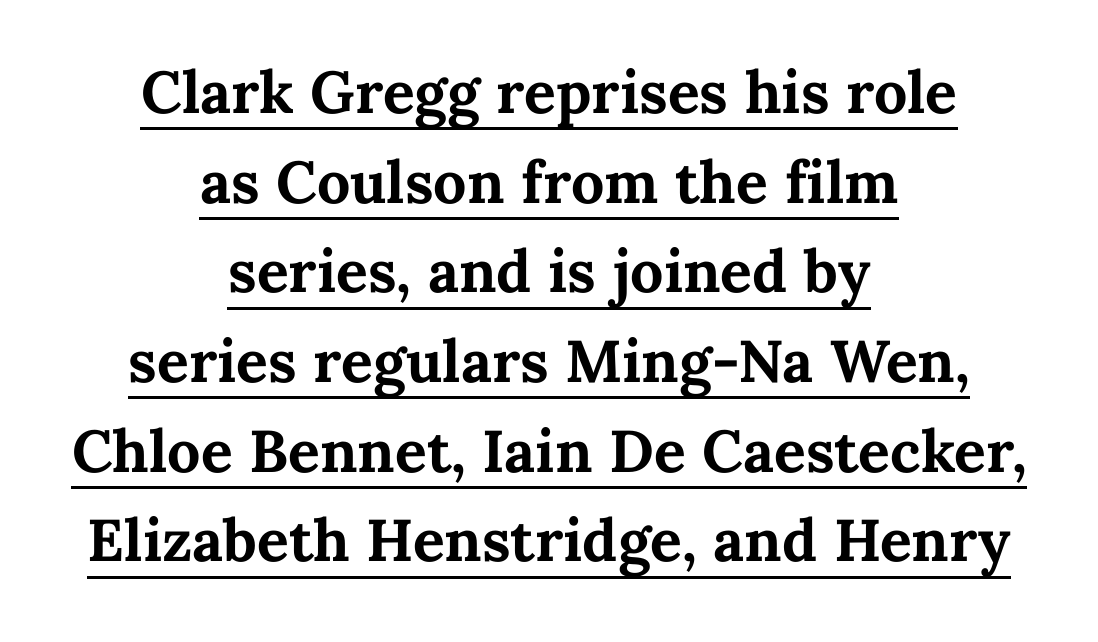
{"italic": "no", "bold": "yes", "weight": "bold", "width": "normal", "stroke_contrast": "medium", "x_height": "medium", "monospaced": "no", "underline": "yes", "align": "center", "line_spacing": "normal", "line_spacing_ratio": 1.52, "letter_spacing": "normal", "letter_spacing_em": 0.0, "glyph_px": 59}
